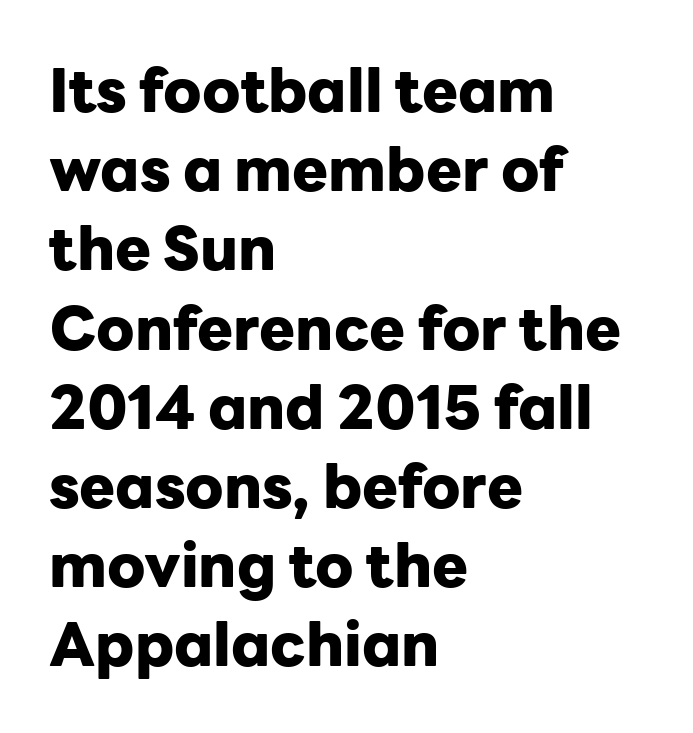
The image shows 60 px heavy sans-serif type, upright; set left-aligned, normal line spacing (1.32x), normal letter spacing, not underlined; low stroke contrast and a medium x-height.
